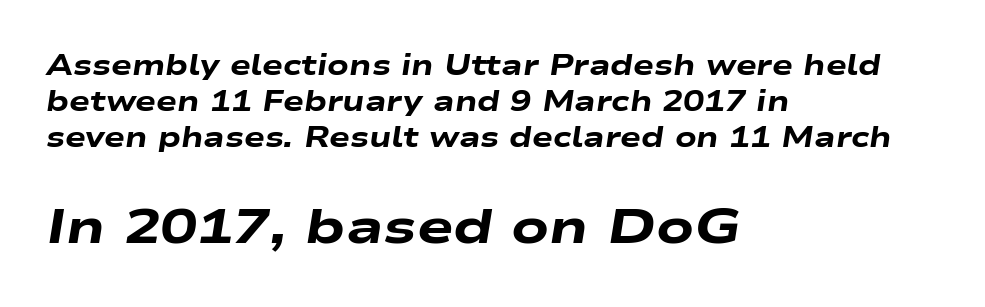
The image shows 49 px heavy, wide type, italic (leaning right); set left-aligned, normal line spacing (1.28x), normal letter spacing, not underlined; the second (bottom) block is 1.75x larger; low stroke contrast and a medium x-height.
